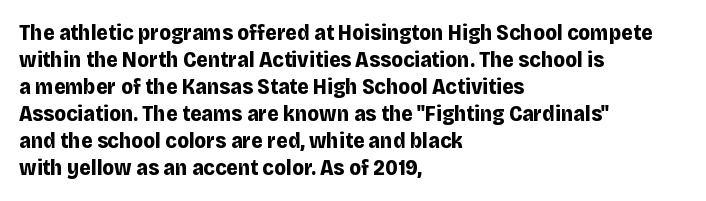
Q: Is the text bold? A: Yes.
Q: Is the text italic (slanted)? A: No, it is upright.
Q: Is the text underlined? A: No.
Q: How is the paragraph aligned? A: Left-aligned.
Q: Is the spacing between letters normal or unusually wide? A: Normal.
